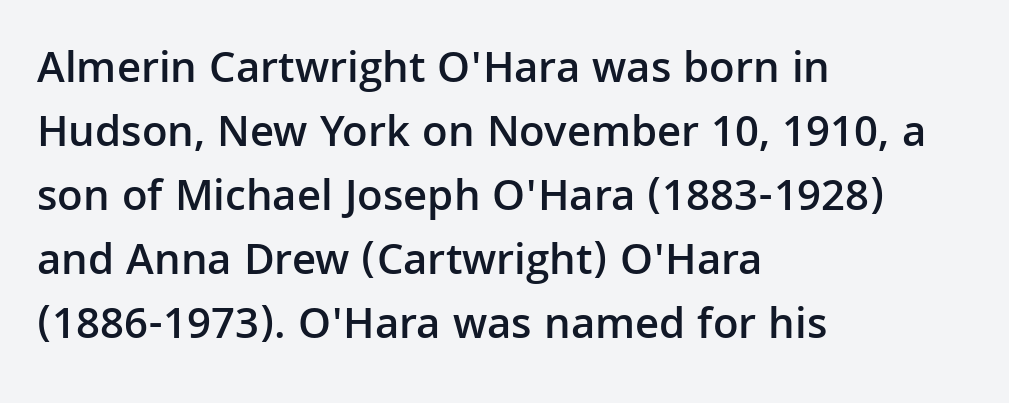
Q: Is the text bold? A: Semi-bold.
Q: Is the text italic (slanted)? A: No, it is upright.
Q: Is the typeface a serif or a sans-serif typeface? A: Sans-serif.
Q: Is the text underlined? A: No.
Q: How is the paragraph aligned? A: Left-aligned.
Q: Is the spacing between letters normal or unusually wide? A: Normal.
Q: Is the spacing between lines tight, normal or loose? A: Normal.
Q: Width (condensed, normal, or wide)? A: Normal.
Q: Stroke contrast? A: Low.
Q: x-height? A: Medium.
Q: Monospaced? A: No.
